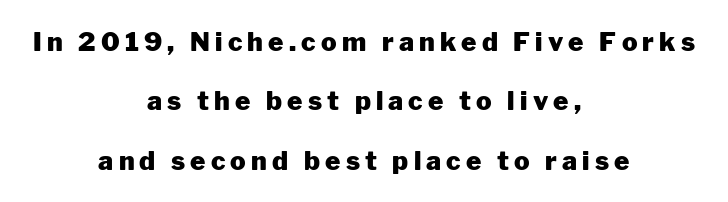
Q: Is the text bold? A: Yes.
Q: Is the text italic (slanted)? A: No, it is upright.
Q: Is the text underlined? A: No.
Q: How is the paragraph aligned? A: Centered.
Q: Is the spacing between letters normal or unusually wide? A: Unusually wide.
Q: Is the spacing between lines tight, normal or loose? A: Loose.
